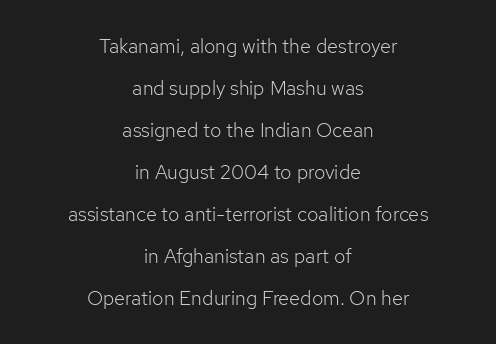
{"italic": "no", "bold": "no", "underline": "no", "align": "center", "line_spacing": "loose", "line_spacing_ratio": 2.1, "letter_spacing": "normal", "letter_spacing_em": 0.0, "glyph_px": 20}
